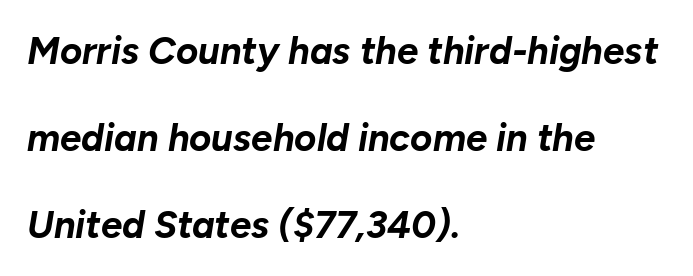
The image shows 38 px bold type, italic (leaning right); set left-aligned, loose line spacing (2.29x), normal letter spacing, not underlined; low stroke contrast and a medium x-height.
